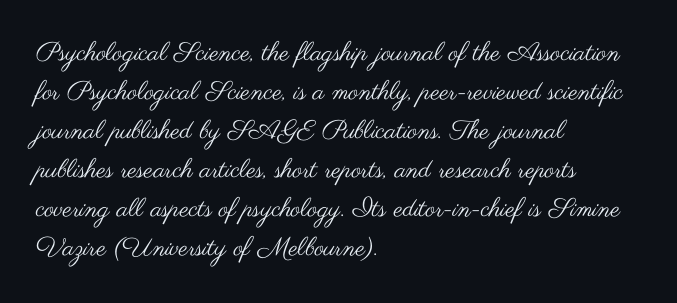
The image shows 26 px text type; set left-aligned, normal line spacing (1.5x), normal letter spacing, not underlined.
